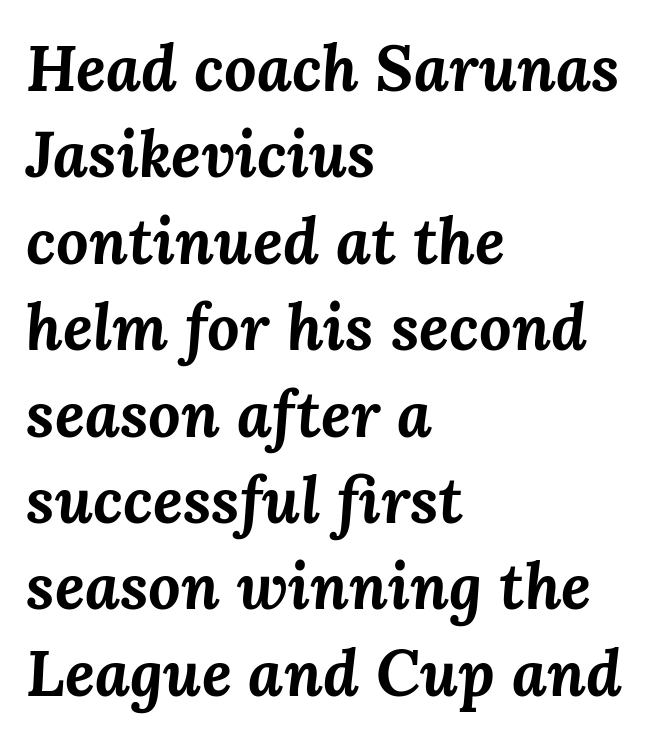
{"italic": "yes", "lean": "right", "slant_degrees": 3, "bold": "yes", "weight": "bold", "width": "normal", "stroke_contrast": "medium", "x_height": "medium", "monospaced": "no", "underline": "no", "align": "left", "line_spacing": "normal", "line_spacing_ratio": 1.35, "letter_spacing": "normal", "letter_spacing_em": 0.0, "glyph_px": 64}
